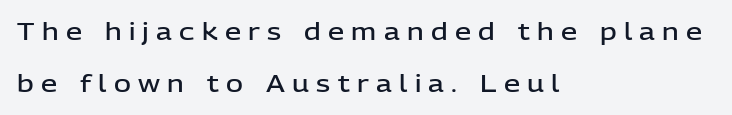
The image shows 23 px text type, upright; set left-aligned, loose line spacing (2.25x), unusually wide letter spacing (+0.32 em), not underlined.
